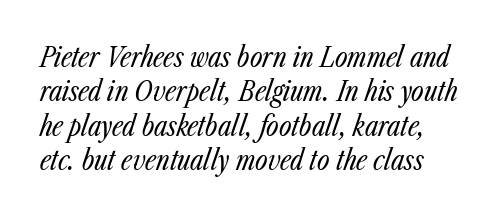
Q: Is the text bold? A: No.
Q: Is the text italic (slanted)? A: Yes, it leans right by about 23 degrees.
Q: Is the text underlined? A: No.
Q: Is the spacing between letters normal or unusually wide? A: Normal.
Q: Is the spacing between lines tight, normal or loose? A: Normal.
